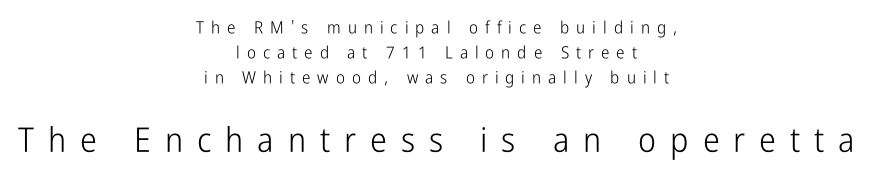
Q: Is the text bold? A: No.
Q: Is the text italic (slanted)? A: No, it is upright.
Q: Is the typeface a serif or a sans-serif typeface? A: Sans-serif.
Q: Is the text underlined? A: No.
Q: How is the paragraph aligned? A: Centered.
Q: Is the spacing between letters normal or unusually wide? A: Unusually wide.
Q: Is the spacing between lines tight, normal or loose? A: Normal.
Q: Which block of text is set in a larger size, the first (top) or the second (bottom)? A: The second (bottom) one.
Q: Width (condensed, normal, or wide)? A: Condensed.
Q: Stroke contrast? A: Low.
Q: x-height? A: Medium.
Q: Monospaced? A: No.
